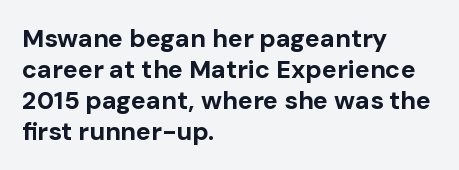
Q: Is the text bold? A: Yes.
Q: Is the text italic (slanted)? A: No, it is upright.
Q: Is the text underlined? A: No.
Q: How is the paragraph aligned? A: Left-aligned.
Q: Is the spacing between letters normal or unusually wide? A: Normal.
